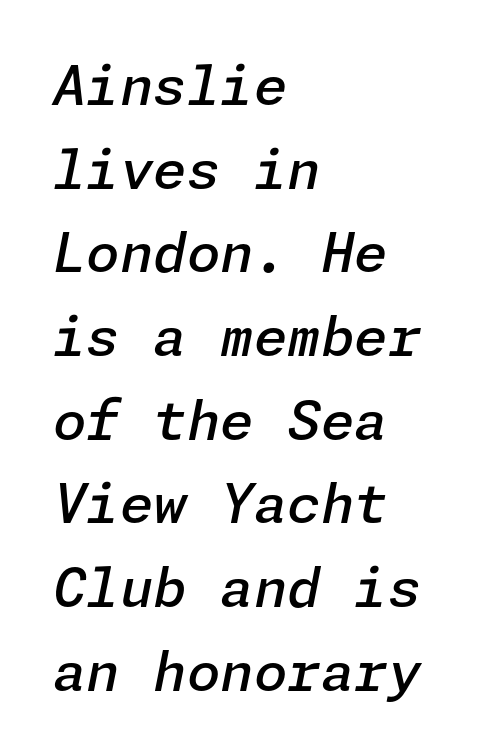
Q: Is the text bold? A: Semi-bold.
Q: Is the text italic (slanted)? A: Yes, it leans right by about 11 degrees.
Q: Is the text underlined? A: No.
Q: How is the paragraph aligned? A: Left-aligned.
Q: Is the spacing between letters normal or unusually wide? A: Normal.
Q: Is the spacing between lines tight, normal or loose? A: Normal.
Q: Width (condensed, normal, or wide)? A: Normal.
Q: Stroke contrast? A: Low.
Q: x-height? A: Medium.
